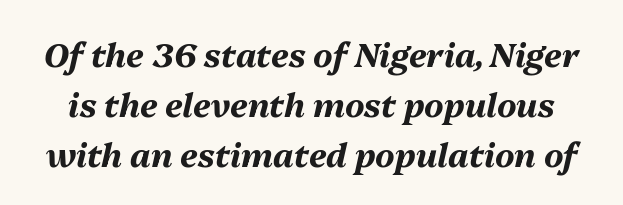
The image shows 33 px bold type, italic (leaning right); set normal line spacing (1.51x), normal letter spacing, not underlined; medium stroke contrast and a medium x-height.
